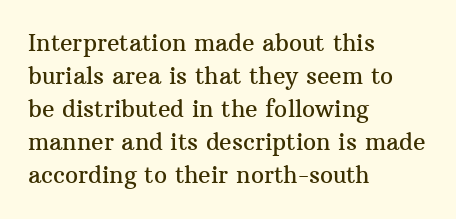
The block of text has a typical density, with ordinary space between rows. Tracking here is standard; glyphs follow each other at the usual distance. The strip under each line holds only bare page. The lettering holds an erect, upright posture throughout. Teacher's note: observe the even left margin — that is flush-left alignment.
